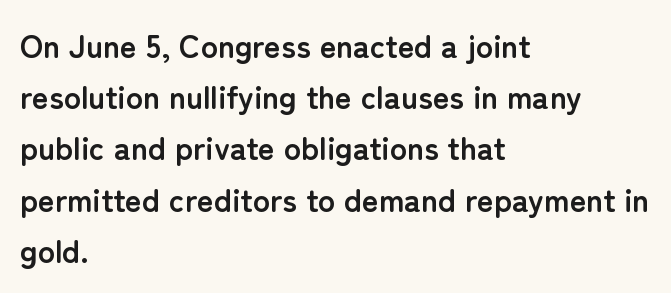
The image shows 32 px semibold sans-serif type, upright; set left-aligned, normal line spacing (1.6x), normal letter spacing, not underlined; low stroke contrast and a medium x-height.
